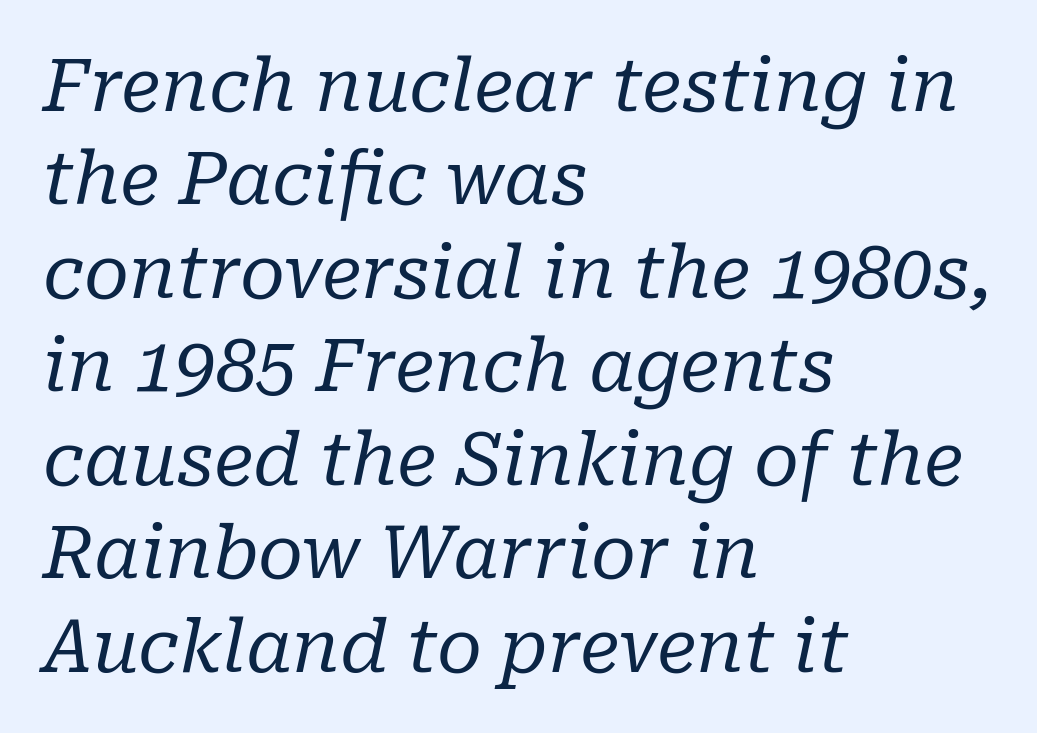
The image shows 73 px regular-weight serif type, italic (leaning right); set left-aligned, normal line spacing (1.28x), normal letter spacing, not underlined; low stroke contrast and a medium x-height.
